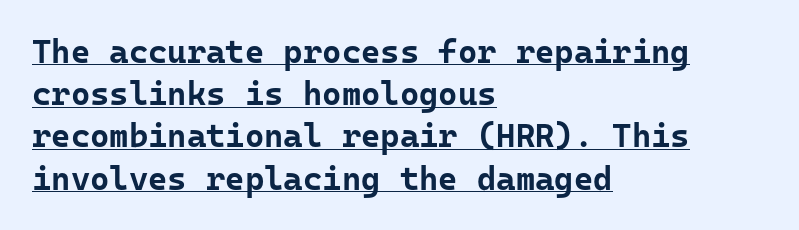
The image shows 33 px bold sans-serif type, upright; set left-aligned, normal line spacing (1.28x), normal letter spacing, underlined; low stroke contrast and a medium x-height.
